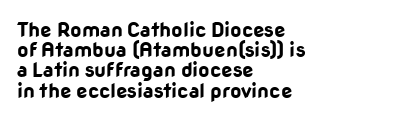
Has an underline been added? It has not. The block of text is dense from top to bottom, with scant space between rows. The passage is arranged the way most books set body copy — flush left. A roman cut, with each character standing at attention. A full-strength bold gives these letters their thick strokes. You could call the tracking neutral — neither tight nor loose.
